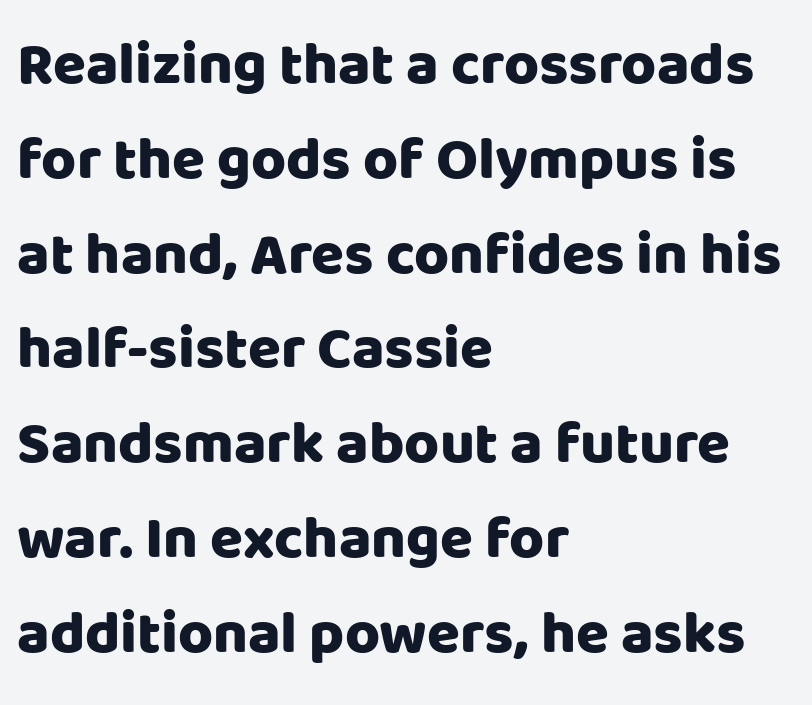
These lines are rendered in a variable-pitch font. Evenly set lines give the paragraph a standard silhouette. Short and long lines alike share a common starting point at left. The font family rendered here belongs to the sans-serif group. Beneath every word, the page is bare.
